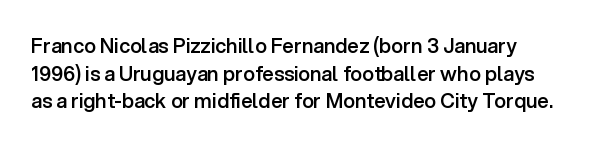
The image shows 20 px text type, upright; set normal line spacing (1.38x), normal letter spacing, not underlined.
